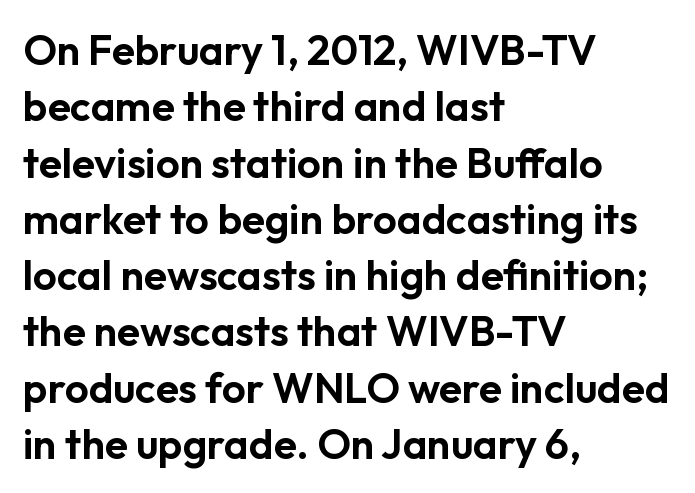
Q: Is the text italic (slanted)? A: No, it is upright.
Q: Is the typeface a serif or a sans-serif typeface? A: Sans-serif.
Q: Is the text underlined? A: No.
Q: How is the paragraph aligned? A: Left-aligned.
Q: Is the spacing between letters normal or unusually wide? A: Normal.
Q: Is the spacing between lines tight, normal or loose? A: Normal.
Q: Width (condensed, normal, or wide)? A: Normal.
Q: Stroke contrast? A: Low.
Q: x-height? A: Medium.
Q: Monospaced? A: No.
